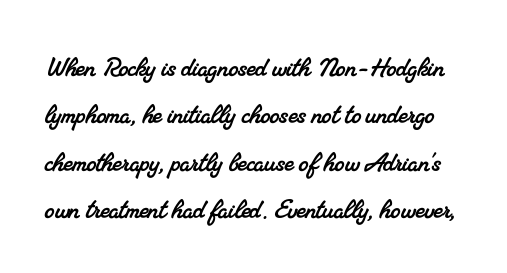
The image shows 31 px serif type; set normal line spacing (1.53x), normal letter spacing, not underlined; medium stroke contrast and a small x-height.
